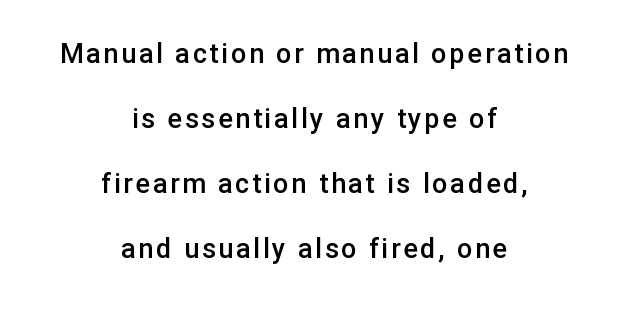
Q: Is the text bold? A: Semi-bold.
Q: Is the text italic (slanted)? A: No, it is upright.
Q: Is the text underlined? A: No.
Q: How is the paragraph aligned? A: Centered.
Q: Is the spacing between lines tight, normal or loose? A: Loose.
